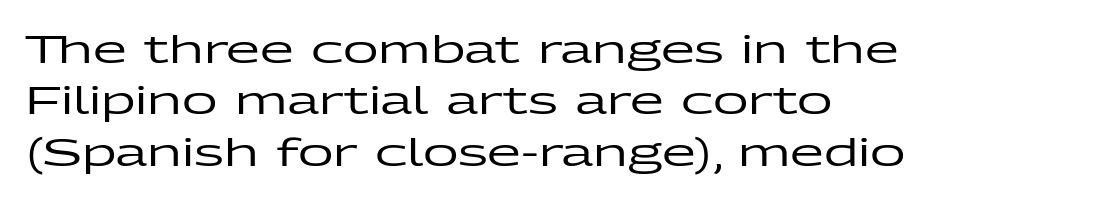
The image shows 39 px wide sans-serif type, upright; set left-aligned, normal line spacing (1.32x), normal letter spacing, not underlined; low stroke contrast and a medium x-height.
